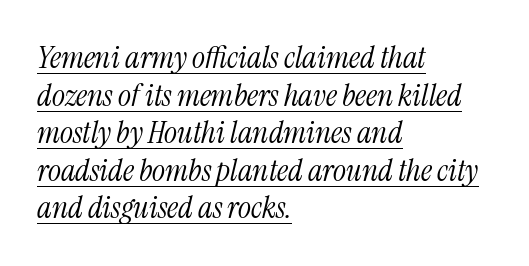
In terms of posture, this sample is oblique. The type is set solid horizontally, with unmodified tracking. Caption: face not bold, strokes unweighted. The passage shown is typed in a proportional face where columns would drift.
